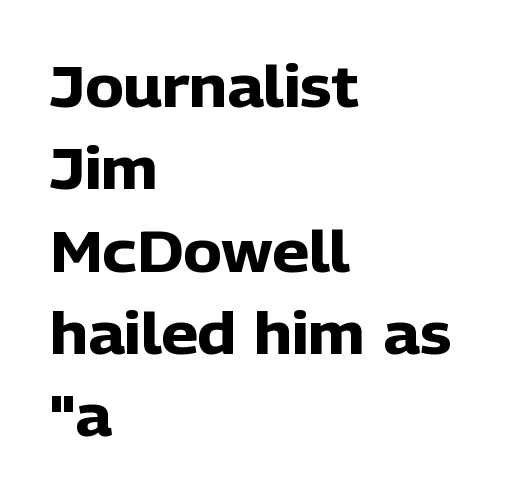
The image shows 58 px heavy sans-serif type, upright; set left-aligned, normal line spacing (1.42x), normal letter spacing, not underlined; low stroke contrast and a medium x-height.
